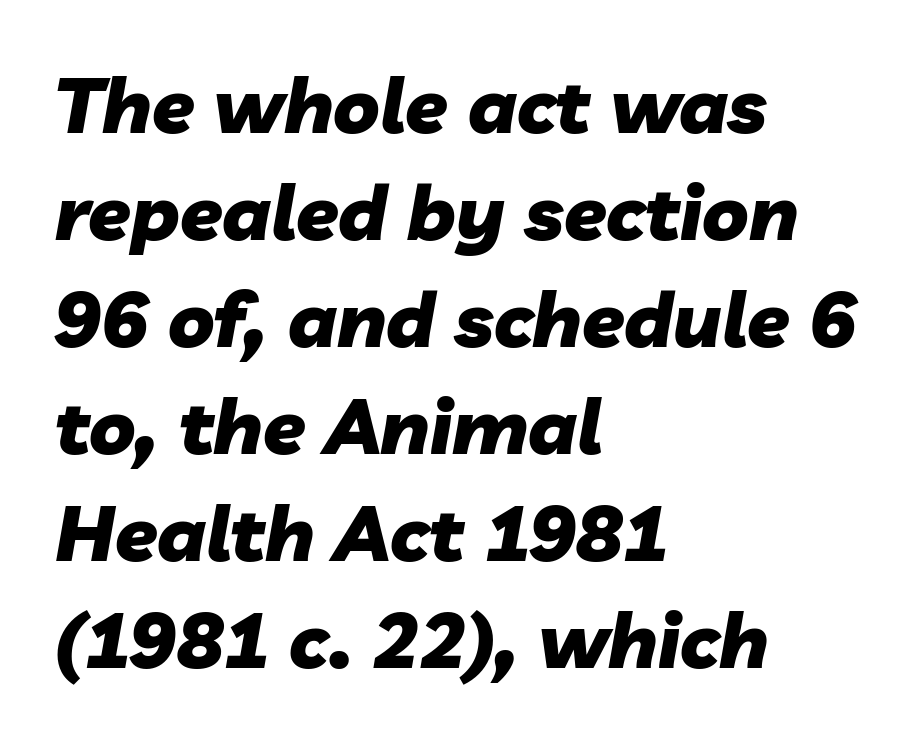
Q: Is the text bold? A: Yes.
Q: Is the text italic (slanted)? A: Yes, it leans right by about 10 degrees.
Q: Is the text underlined? A: No.
Q: How is the paragraph aligned? A: Left-aligned.
Q: Is the spacing between letters normal or unusually wide? A: Normal.
Q: Is the spacing between lines tight, normal or loose? A: Normal.
Q: Width (condensed, normal, or wide)? A: Normal.
Q: Stroke contrast? A: Low.
Q: x-height? A: Medium.
Q: Monospaced? A: No.
